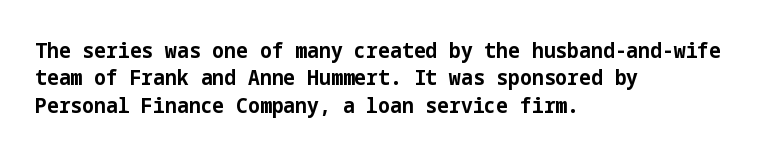
{"italic": "no", "bold": "yes", "underline": "no", "align": "left", "line_spacing": "normal", "line_spacing_ratio": 1.3, "letter_spacing": "normal", "letter_spacing_em": 0.0, "glyph_px": 21}
